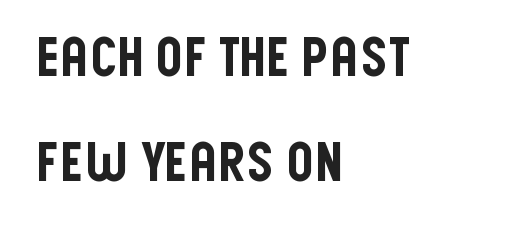
{"serif": "no", "italic": "no", "width": "condensed", "stroke_contrast": "low", "x_height": "large", "monospaced": "no", "underline": "no", "align": "left", "line_spacing": "loose", "line_spacing_ratio": 1.94, "letter_spacing": "normal", "letter_spacing_em": 0.0, "glyph_px": 54}
